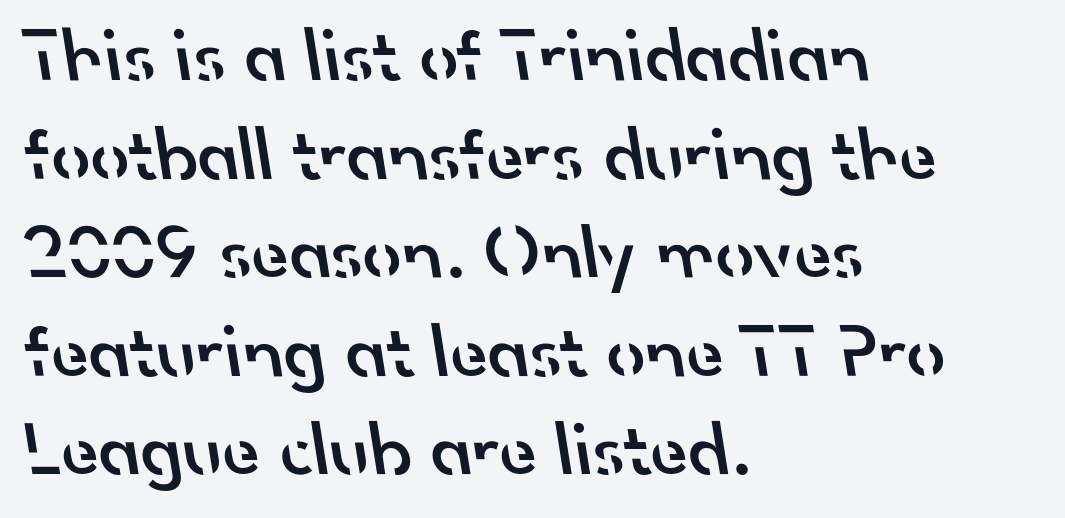
Q: Is the text bold? A: Semi-bold.
Q: Is the typeface a serif or a sans-serif typeface? A: Sans-serif.
Q: Is the text underlined? A: No.
Q: How is the paragraph aligned? A: Left-aligned.
Q: Is the spacing between letters normal or unusually wide? A: Normal.
Q: Is the spacing between lines tight, normal or loose? A: Normal.
Q: Width (condensed, normal, or wide)? A: Normal.
Q: Stroke contrast? A: Low.
Q: x-height? A: Small.
Q: Monospaced? A: No.
